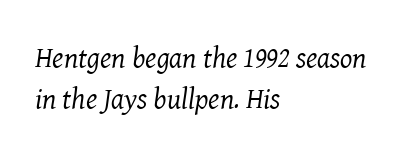
Q: Is the text bold? A: No.
Q: Is the text italic (slanted)? A: Yes, it leans right by about 8 degrees.
Q: Is the typeface a serif or a sans-serif typeface? A: Serif.
Q: Is the text underlined? A: No.
Q: How is the paragraph aligned? A: Left-aligned.
Q: Is the spacing between letters normal or unusually wide? A: Normal.
Q: Is the spacing between lines tight, normal or loose? A: Normal.
Q: Width (condensed, normal, or wide)? A: Normal.
Q: Stroke contrast? A: Medium.
Q: x-height? A: Medium.
Q: Monospaced? A: No.
